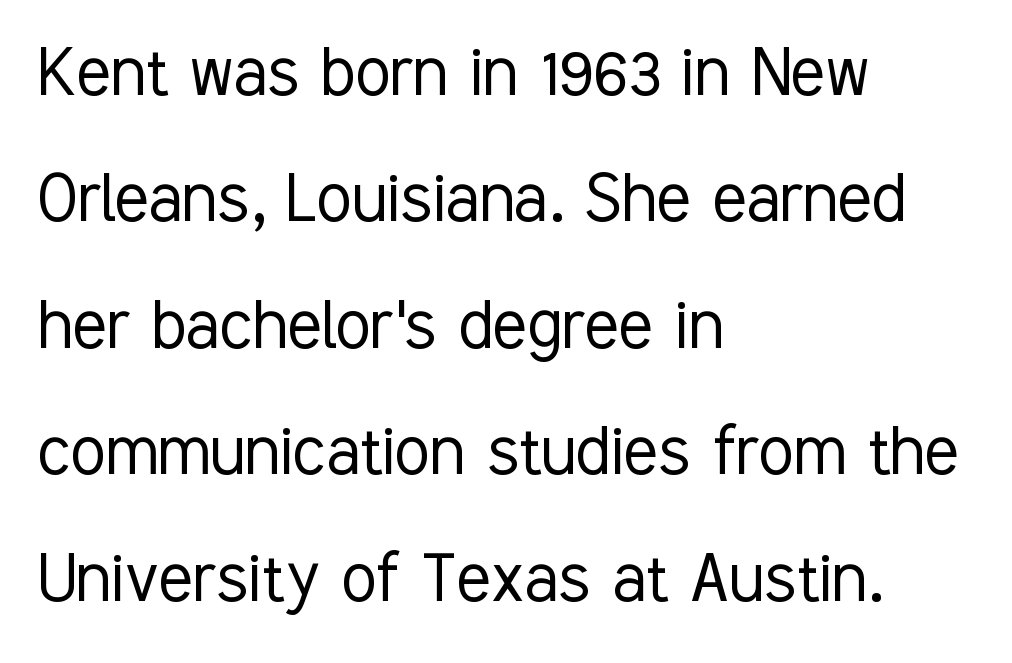
The typesetter chose a ragged-right arrangement here. A typesetter would label this face a sans. Ink coverage per letter is moderate at most. The tracking reads as untouched default to a designer's eye. The letters stand straight up with perfectly vertical stems.
